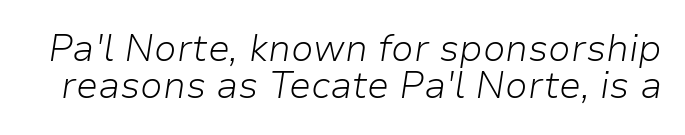
The image shows 37 px light type, italic (leaning right); set tight line spacing (1.0x), normal letter spacing, not underlined; low stroke contrast and a medium x-height.
